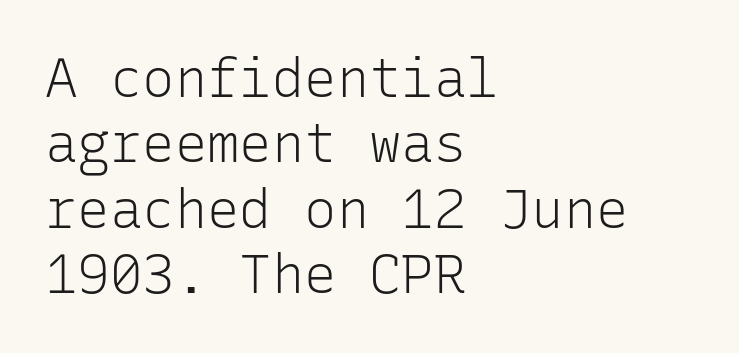
{"serif": "no", "italic": "no", "bold": "no", "weight": "light", "width": "normal", "stroke_contrast": "low", "x_height": "medium", "monospaced": "yes", "underline": "no", "align": "left", "line_spacing_ratio": 1.21, "letter_spacing": "normal", "letter_spacing_em": 0.0, "glyph_px": 54}
